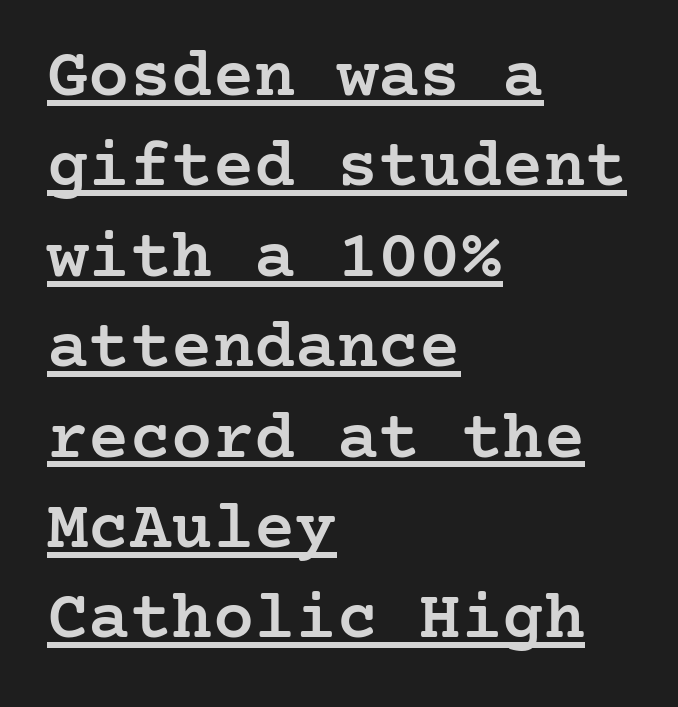
The image shows 69 px semibold serif type, upright; set left-aligned, normal line spacing (1.31x), normal letter spacing, underlined; low stroke contrast and a medium x-height.
